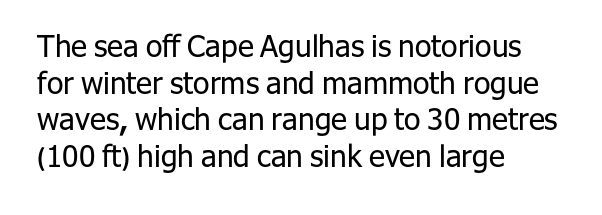
Q: Is the text bold? A: No.
Q: Is the text italic (slanted)? A: No, it is upright.
Q: Is the typeface a serif or a sans-serif typeface? A: Sans-serif.
Q: Is the text underlined? A: No.
Q: How is the paragraph aligned? A: Left-aligned.
Q: Is the spacing between letters normal or unusually wide? A: Normal.
Q: Width (condensed, normal, or wide)? A: Normal.
Q: Stroke contrast? A: Low.
Q: x-height? A: Medium.
Q: Monospaced? A: No.
